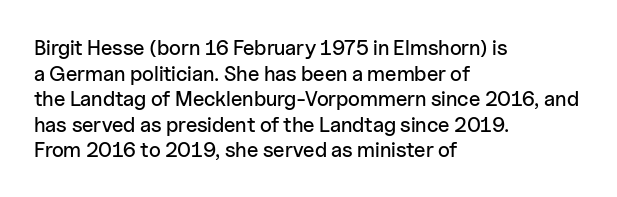
Line beginnings align vertically; line endings do not. Posture: vertical. A typesetter would call this zero additional tracking. The baseline area is clear.
